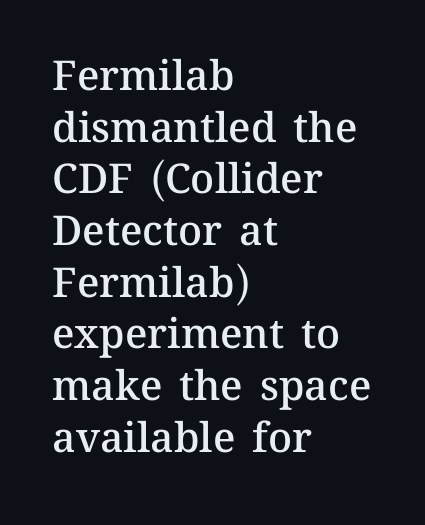
How would I describe the line gaps? Plain and ordinary. Spacing between characters is what you'd get straight out of the box. When letters stand straight like this, we call the style roman or upright. Is the type bold? Partly — it's a semibold, heavier than regular but not fully bold. The glyphs are unaccompanied by any horizontal stroke below them.
